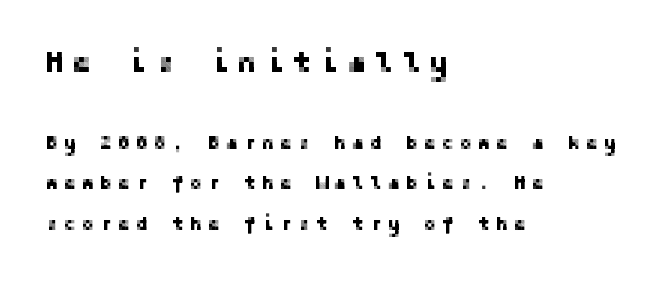
Q: Is the text italic (slanted)? A: No, it is upright.
Q: Is the typeface a serif or a sans-serif typeface? A: Sans-serif.
Q: Is the text underlined? A: No.
Q: How is the paragraph aligned? A: Left-aligned.
Q: Is the spacing between letters normal or unusually wide? A: Unusually wide.
Q: Is the spacing between lines tight, normal or loose? A: Loose.
Q: Which block of text is set in a larger size, the first (top) or the second (bottom)? A: The first (top) one.
Q: Width (condensed, normal, or wide)? A: Normal.
Q: Stroke contrast? A: Low.
Q: x-height? A: Medium.
